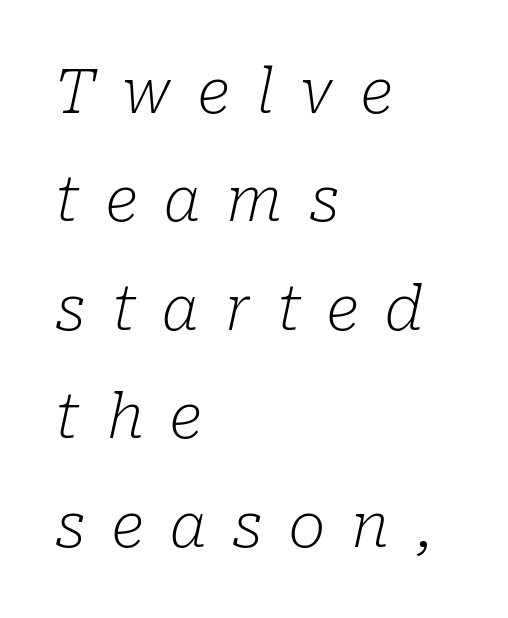
The image shows 62 px light serif type, italic (leaning right); set left-aligned, line spacing 1.75x, unusually wide letter spacing (+0.43 em), not underlined; low stroke contrast and a medium x-height.
